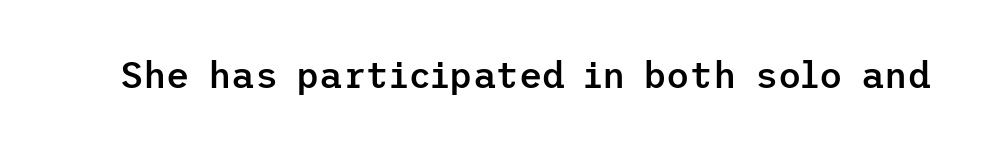
This rendering employs a face without finishing strokes, i.e., a sans-serif. Style check: upright. Is the type bold? Partly — it's a semibold, heavier than regular but not fully bold. Letter spacing: default. Unmarked baselines from the first word to the last.
